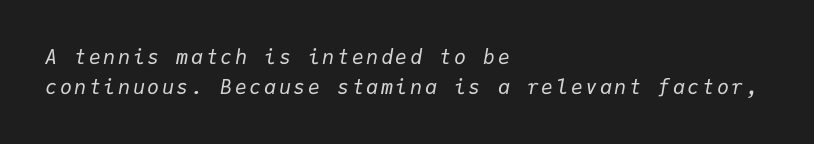
The image shows 20 px text type, italic (leaning right); set left-aligned, normal line spacing (1.49x), not underlined.
